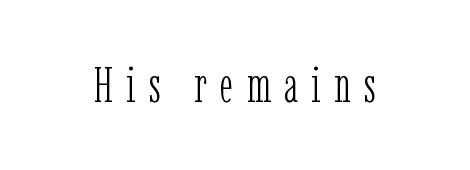
Compared with a typical body face, this is equally light or lighter still. This sample uses a serif face. Anything drawn beneath the words? Only blank space. The rendering uses natural spacing where letterforms have individual widths. Letter spacing: wide. When letters stand straight like this, we call the style roman or upright.
